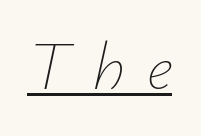
The image shows 67 px thin type, italic (leaning right); set unusually wide letter spacing (+0.33 em), underlined; low stroke contrast and a small x-height.
